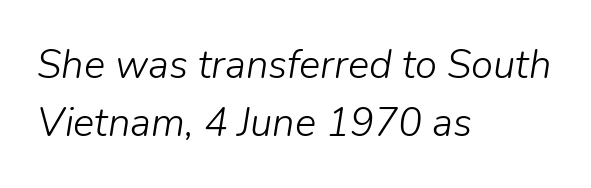
Q: Is the text bold? A: No.
Q: Is the text italic (slanted)? A: Yes, it leans right by about 9 degrees.
Q: Is the text underlined? A: No.
Q: How is the paragraph aligned? A: Left-aligned.
Q: Is the spacing between letters normal or unusually wide? A: Normal.
Q: Is the spacing between lines tight, normal or loose? A: Normal.
Q: Width (condensed, normal, or wide)? A: Normal.
Q: Stroke contrast? A: Low.
Q: x-height? A: Medium.
Q: Monospaced? A: No.
